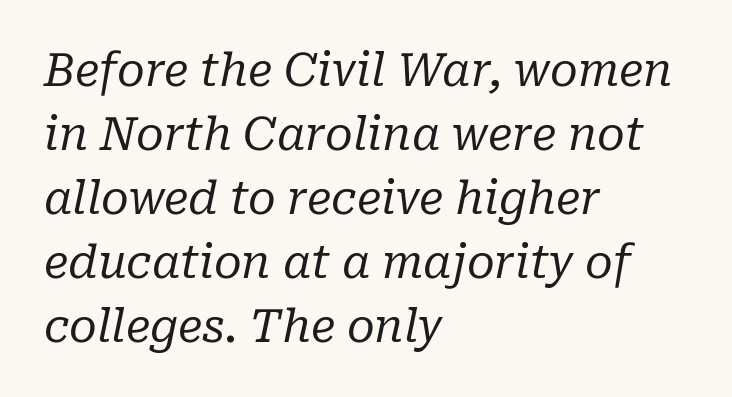
Q: Is the text bold? A: No.
Q: Is the text italic (slanted)? A: Yes, it leans right by about 10 degrees.
Q: Is the typeface a serif or a sans-serif typeface? A: Serif.
Q: Is the text underlined? A: No.
Q: How is the paragraph aligned? A: Left-aligned.
Q: Is the spacing between letters normal or unusually wide? A: Normal.
Q: Is the spacing between lines tight, normal or loose? A: Normal.
Q: Width (condensed, normal, or wide)? A: Normal.
Q: Stroke contrast? A: Low.
Q: x-height? A: Medium.
Q: Monospaced? A: No.
